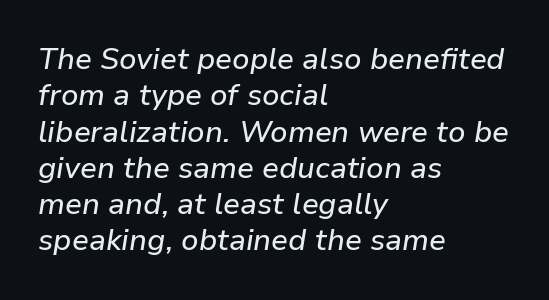
Q: Is the text italic (slanted)? A: Yes, it leans right by about 9 degrees.
Q: Is the text underlined? A: No.
Q: How is the paragraph aligned? A: Left-aligned.
Q: Is the spacing between letters normal or unusually wide? A: Normal.
Q: Width (condensed, normal, or wide)? A: Normal.
Q: Stroke contrast? A: Low.
Q: x-height? A: Medium.
Q: Monospaced? A: No.
